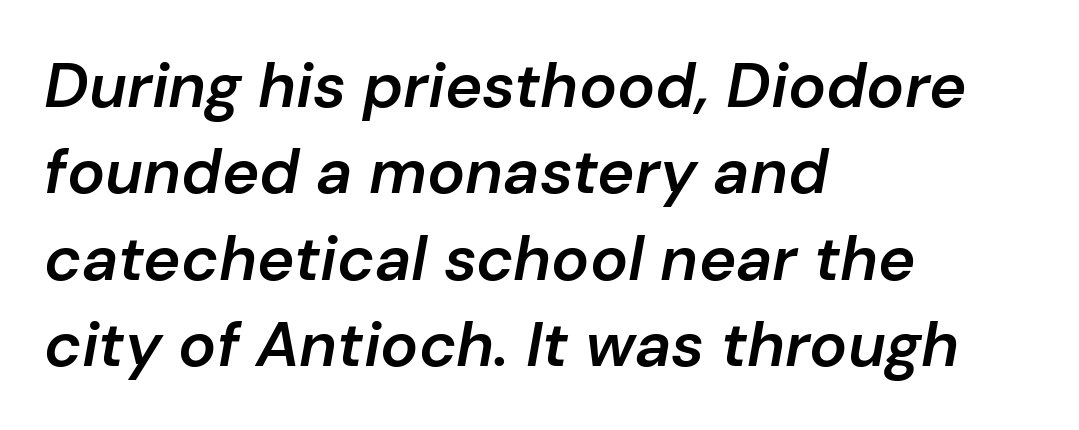
Q: Is the text bold? A: Semi-bold.
Q: Is the text italic (slanted)? A: Yes, it leans right by about 10 degrees.
Q: Is the text underlined? A: No.
Q: How is the paragraph aligned? A: Left-aligned.
Q: Is the spacing between letters normal or unusually wide? A: Normal.
Q: Is the spacing between lines tight, normal or loose? A: Normal.
Q: Width (condensed, normal, or wide)? A: Normal.
Q: Stroke contrast? A: Low.
Q: x-height? A: Medium.
Q: Monospaced? A: No.
